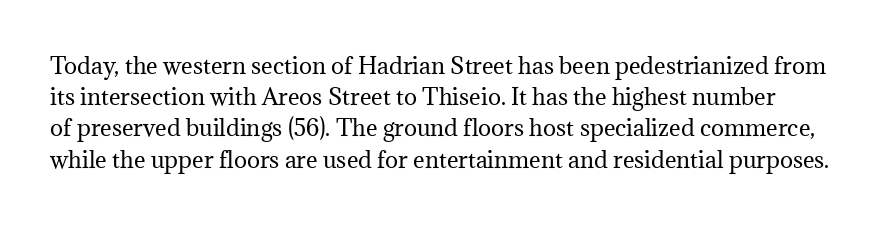
The image shows 22 px text type, upright; set normal line spacing (1.42x), normal letter spacing, not underlined.
